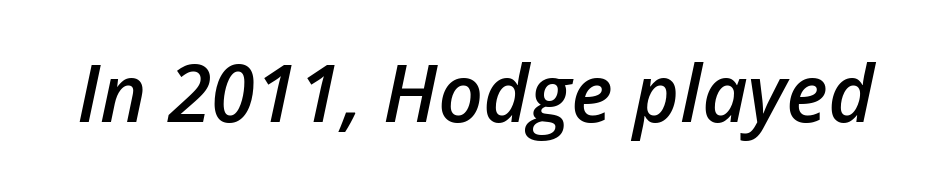
The image shows 79 px semibold type, italic (leaning right); set normal letter spacing, not underlined; low stroke contrast and a medium x-height.
